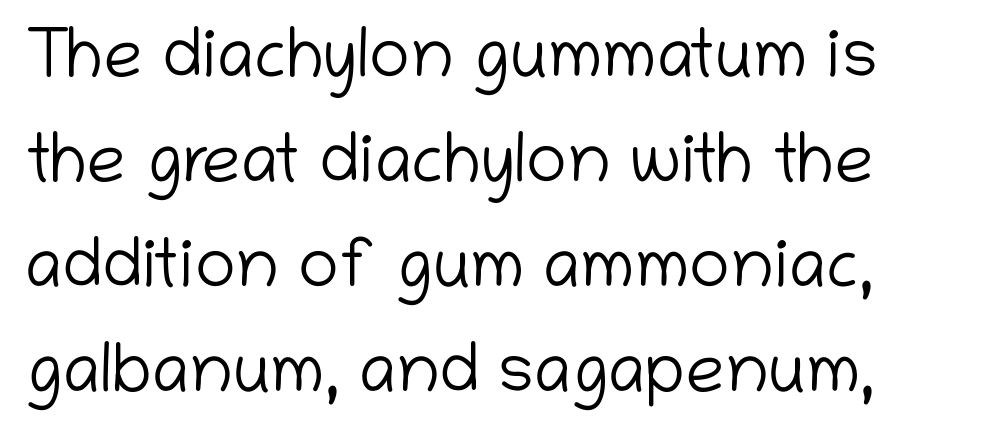
The image shows 69 px light sans-serif type, upright; set normal line spacing (1.52x), normal letter spacing, not underlined; low stroke contrast and a medium x-height.
